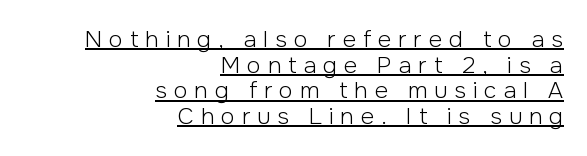
{"italic": "no", "bold": "no", "underline": "yes", "align": "right", "line_spacing": "tight", "line_spacing_ratio": 1.11, "letter_spacing": "wide", "letter_spacing_em": 0.3, "glyph_px": 23}
